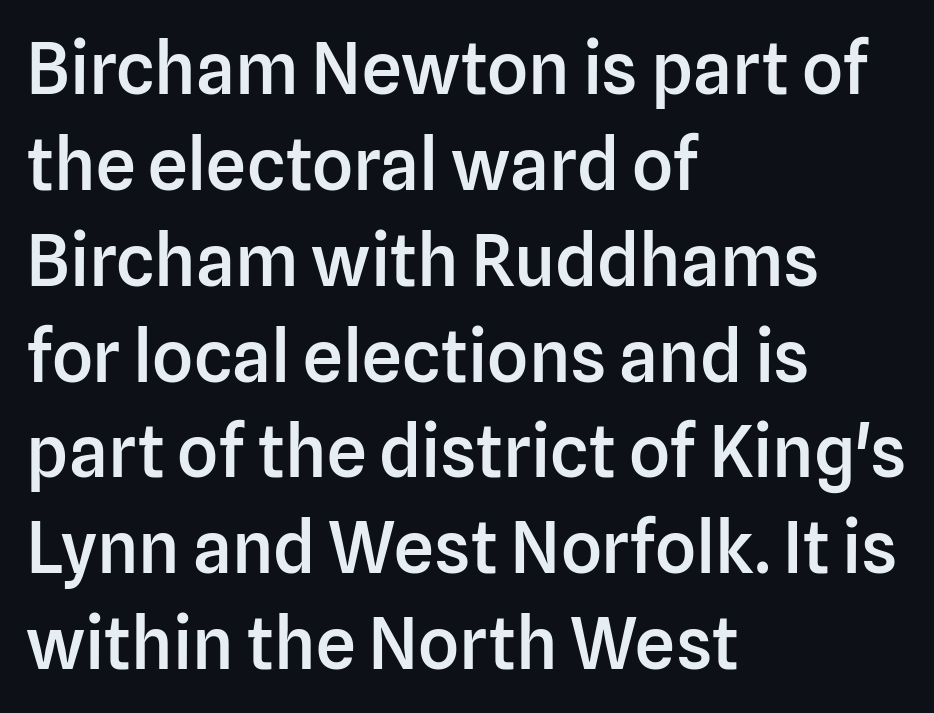
Q: Is the text bold? A: Semi-bold.
Q: Is the text italic (slanted)? A: No, it is upright.
Q: Is the typeface a serif or a sans-serif typeface? A: Sans-serif.
Q: Is the text underlined? A: No.
Q: How is the paragraph aligned? A: Left-aligned.
Q: Is the spacing between letters normal or unusually wide? A: Normal.
Q: Is the spacing between lines tight, normal or loose? A: Normal.
Q: Width (condensed, normal, or wide)? A: Normal.
Q: Stroke contrast? A: Low.
Q: x-height? A: Medium.
Q: Monospaced? A: No.
